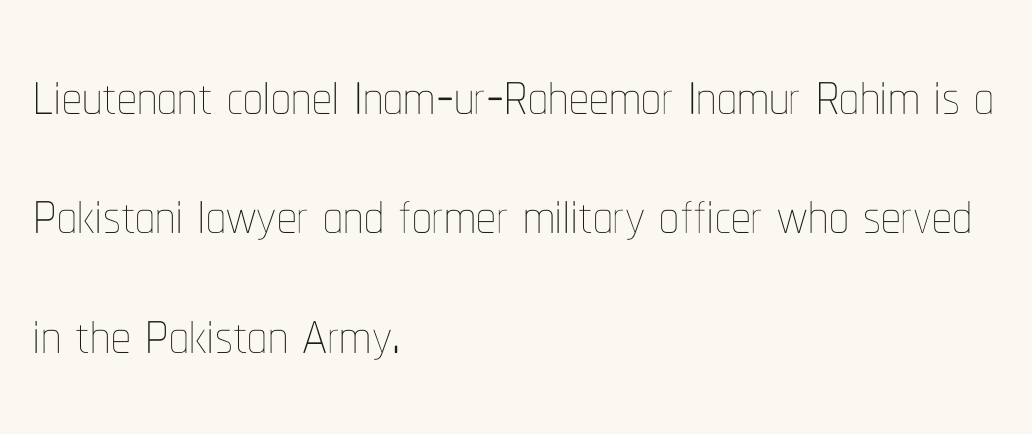
{"italic": "no", "bold": "no", "weight": "thin", "width": "condensed", "stroke_contrast": "low", "x_height": "medium", "monospaced": "no", "underline": "no", "align": "left", "line_spacing": "normal", "line_spacing_ratio": 1.51, "letter_spacing": "normal", "letter_spacing_em": 0.0, "glyph_px": 79}
